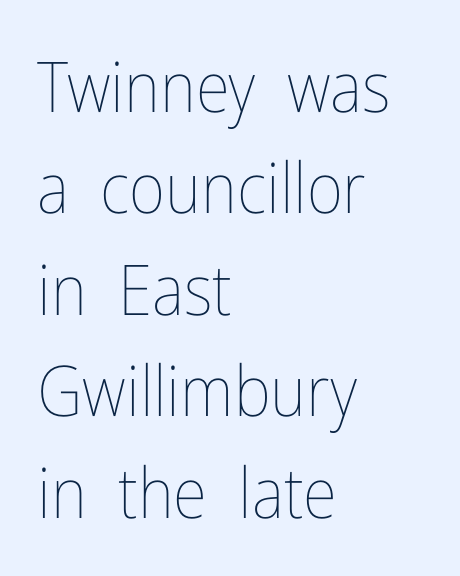
{"italic": "no", "bold": "no", "weight": "thin", "width": "condensed", "stroke_contrast": "low", "x_height": "medium", "monospaced": "no", "underline": "no", "align": "left", "line_spacing": "normal", "line_spacing_ratio": 1.45, "letter_spacing": "normal", "letter_spacing_em": 0.0, "glyph_px": 70}
